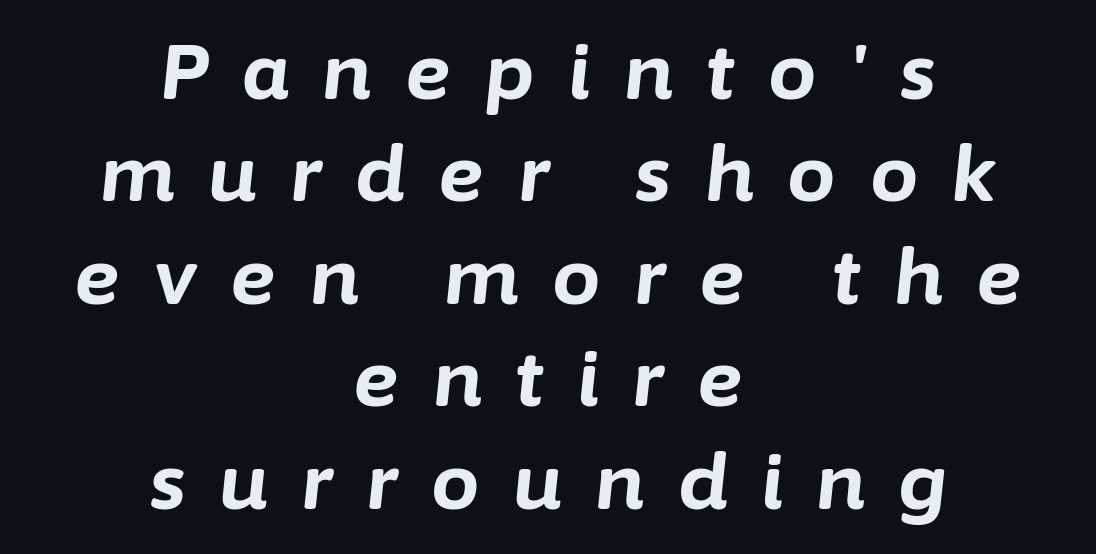
The image shows 77 px bold type, italic (leaning right); set centered, normal line spacing (1.33x), unusually wide letter spacing (+0.44 em), not underlined; low stroke contrast and a medium x-height.
